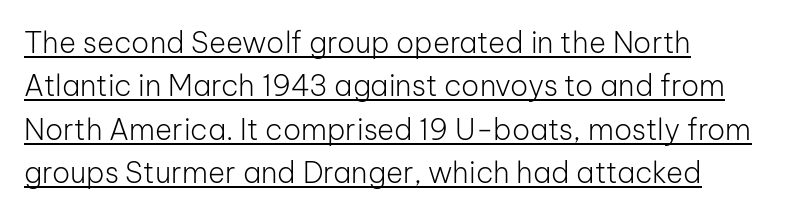
{"serif": "no", "italic": "no", "bold": "no", "weight": "light", "width": "normal", "stroke_contrast": "low", "x_height": "medium", "monospaced": "no", "underline": "yes", "align": "left", "line_spacing": "normal", "line_spacing_ratio": 1.5, "letter_spacing": "normal", "letter_spacing_em": 0.0, "glyph_px": 29}
